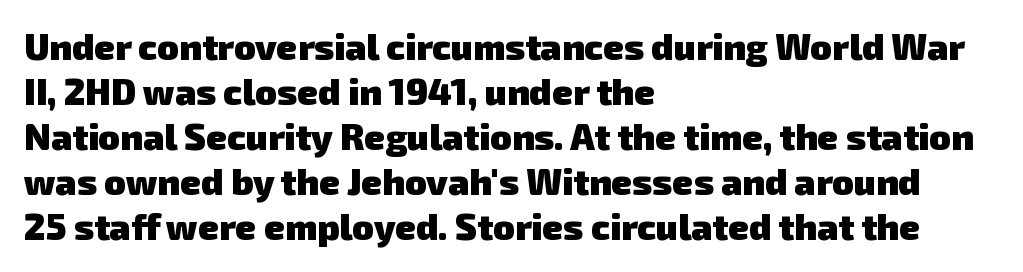
No feet cap the strokes, marking this as sans-serif type. Typesetter's note: full bold, strokes at maximum text heaviness. Nobody drew a line under any word here. The rendering anchors every line to the left-hand side. Each new line begins a customary step beneath the previous one.
